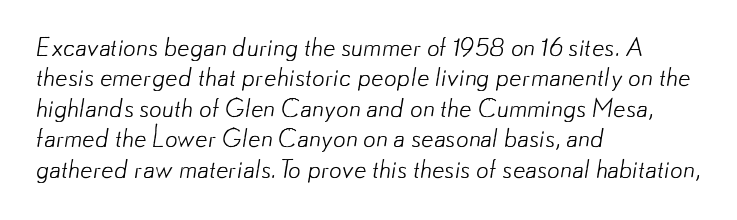
The letters look calm and open, with moderate or lighter stems. Does extra space separate the letters? No, they use regular spacing. Rule under the text: the space is simply empty. Left-aligned paragraph, ragged on the right.
